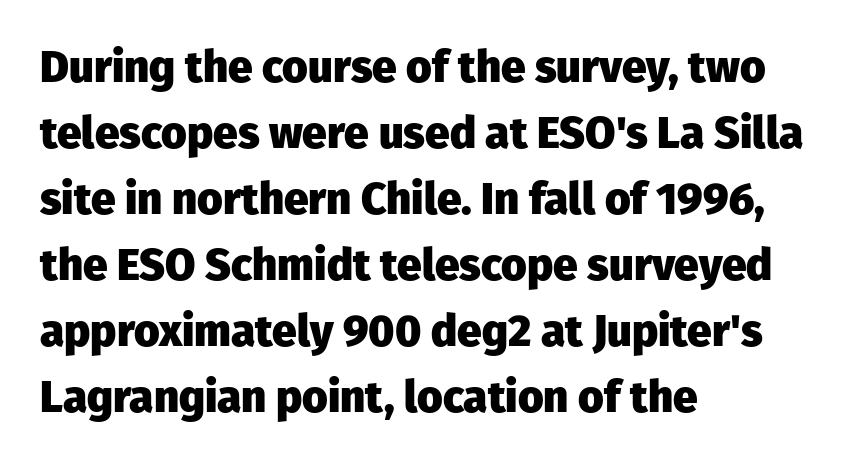
Q: Is the text bold? A: Yes.
Q: Is the text italic (slanted)? A: No, it is upright.
Q: Is the typeface a serif or a sans-serif typeface? A: Sans-serif.
Q: Is the text underlined? A: No.
Q: How is the paragraph aligned? A: Left-aligned.
Q: Is the spacing between letters normal or unusually wide? A: Normal.
Q: Is the spacing between lines tight, normal or loose? A: Normal.
Q: Width (condensed, normal, or wide)? A: Normal.
Q: Stroke contrast? A: Low.
Q: x-height? A: Medium.
Q: Monospaced? A: No.
